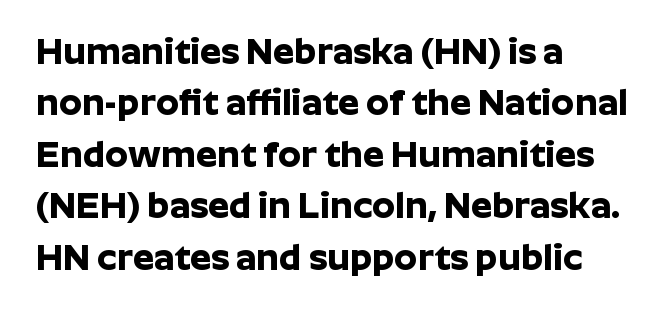
The image shows 37 px bold sans-serif type, upright; set left-aligned, normal line spacing (1.39x), normal letter spacing, not underlined; low stroke contrast and a medium x-height.
